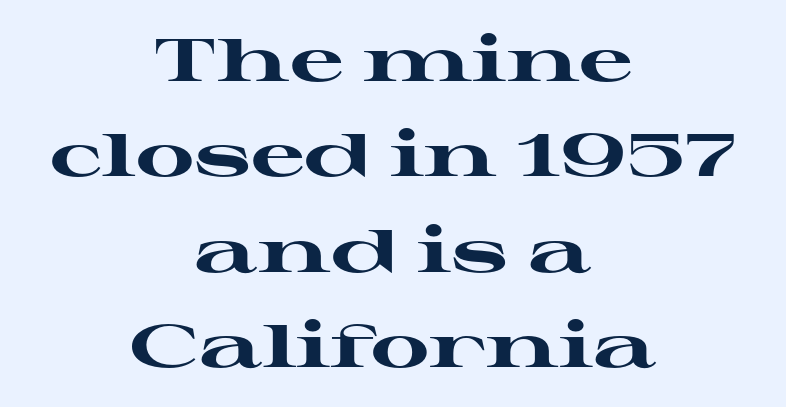
{"serif": "yes", "italic": "no", "bold": "yes", "weight": "heavy", "width": "wide", "stroke_contrast": "high", "x_height": "medium", "monospaced": "no", "underline": "no", "align": "center", "line_spacing": "normal", "line_spacing_ratio": 1.59, "letter_spacing": "normal", "letter_spacing_em": 0.0, "glyph_px": 60}
